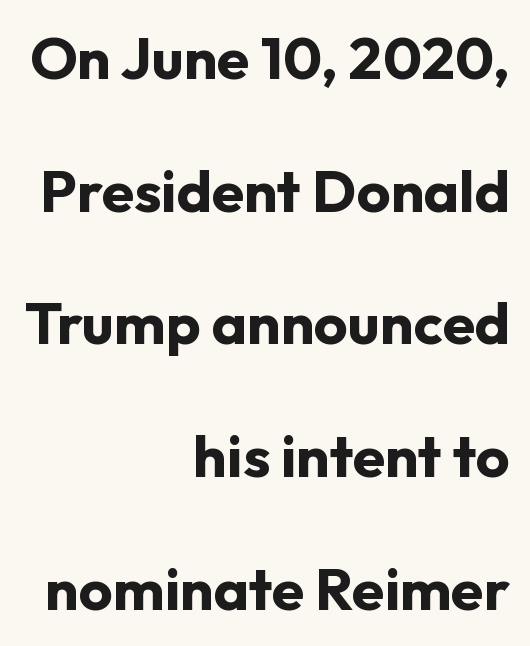
Q: Is the text bold? A: Yes.
Q: Is the text italic (slanted)? A: No, it is upright.
Q: Is the typeface a serif or a sans-serif typeface? A: Sans-serif.
Q: Is the text underlined? A: No.
Q: How is the paragraph aligned? A: Right-aligned.
Q: Is the spacing between letters normal or unusually wide? A: Normal.
Q: Is the spacing between lines tight, normal or loose? A: Loose.
Q: Width (condensed, normal, or wide)? A: Normal.
Q: Stroke contrast? A: Low.
Q: x-height? A: Medium.
Q: Monospaced? A: No.
